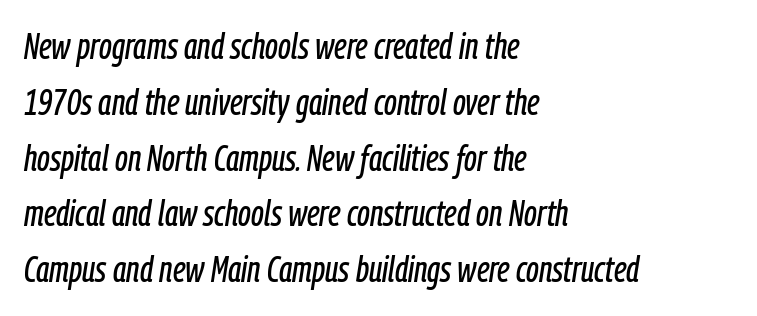
The image shows 36 px condensed type, italic (leaning right); set left-aligned, normal line spacing (1.55x), normal letter spacing, not underlined; low stroke contrast and a medium x-height.
